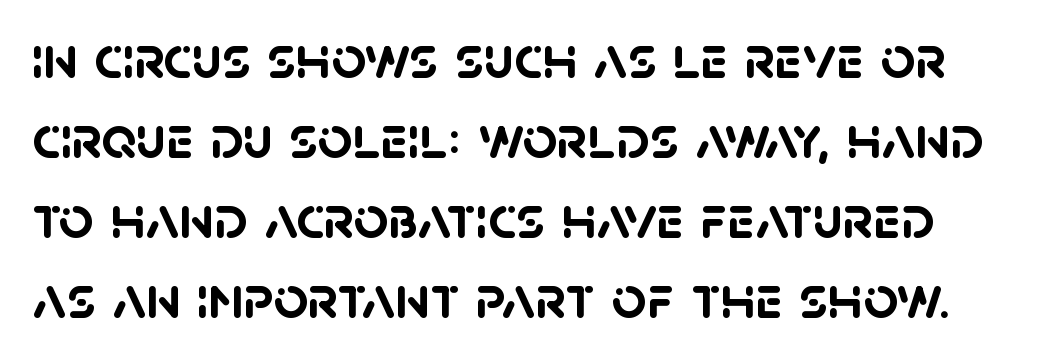
{"serif": "no", "bold": "yes", "weight": "semibold", "width": "normal", "stroke_contrast": "low", "x_height": "large", "monospaced": "no", "underline": "no", "line_spacing": "normal", "line_spacing_ratio": 1.31, "letter_spacing": "normal", "letter_spacing_em": 0.0, "glyph_px": 61}
